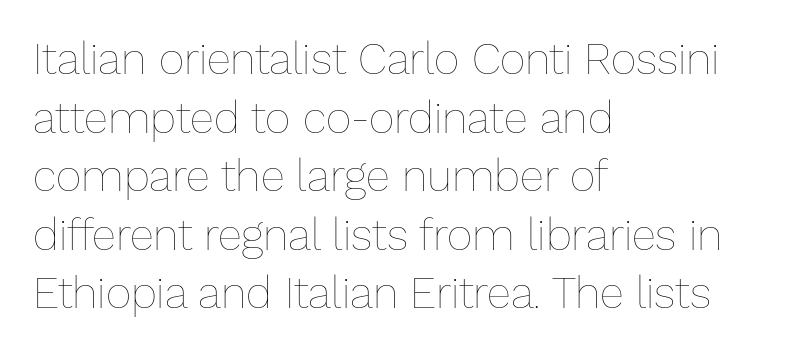
{"italic": "no", "bold": "no", "weight": "thin", "width": "normal", "stroke_contrast": "low", "x_height": "medium", "monospaced": "no", "underline": "no", "align": "left", "line_spacing": "normal", "line_spacing_ratio": 1.33, "letter_spacing": "normal", "letter_spacing_em": 0.0, "glyph_px": 44}
